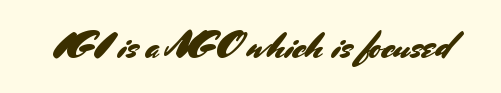
The image shows 36 px sans-serif type; set normal letter spacing, not underlined; medium stroke contrast and a small x-height.
